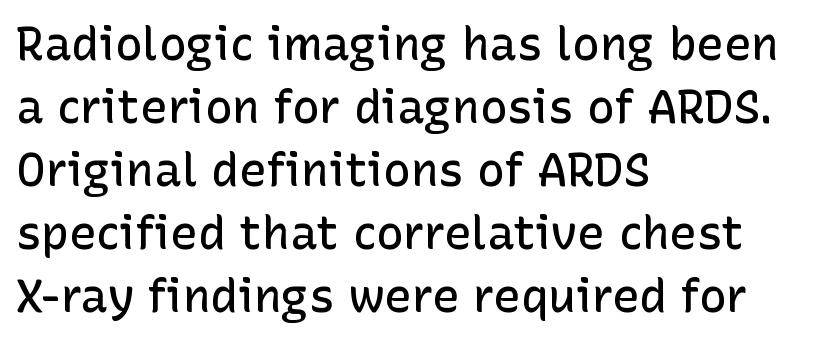
Q: Is the text bold? A: Semi-bold.
Q: Is the text italic (slanted)? A: No, it is upright.
Q: Is the typeface a serif or a sans-serif typeface? A: Sans-serif.
Q: Is the text underlined? A: No.
Q: How is the paragraph aligned? A: Left-aligned.
Q: Is the spacing between letters normal or unusually wide? A: Normal.
Q: Is the spacing between lines tight, normal or loose? A: Normal.
Q: Width (condensed, normal, or wide)? A: Normal.
Q: Stroke contrast? A: Low.
Q: x-height? A: Medium.
Q: Monospaced? A: No.
